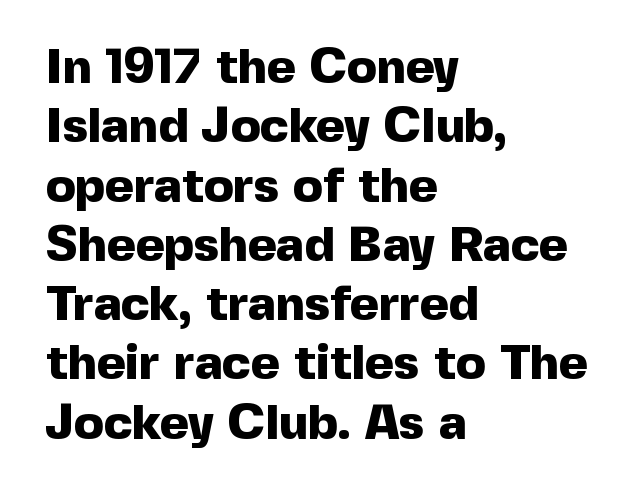
Q: Is the text bold? A: Yes.
Q: Is the text italic (slanted)? A: No, it is upright.
Q: Is the typeface a serif or a sans-serif typeface? A: Sans-serif.
Q: Is the text underlined? A: No.
Q: How is the paragraph aligned? A: Left-aligned.
Q: Is the spacing between letters normal or unusually wide? A: Normal.
Q: Width (condensed, normal, or wide)? A: Normal.
Q: x-height? A: Medium.
Q: Monospaced? A: No.
